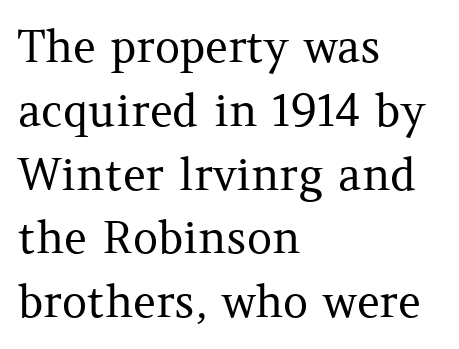
{"serif": "yes", "italic": "no", "bold": "no", "weight": "regular", "width": "normal", "stroke_contrast": "medium", "x_height": "medium", "monospaced": "no", "underline": "no", "align": "left", "line_spacing": "normal", "line_spacing_ratio": 1.45, "letter_spacing": "normal", "letter_spacing_em": 0.0, "glyph_px": 44}
